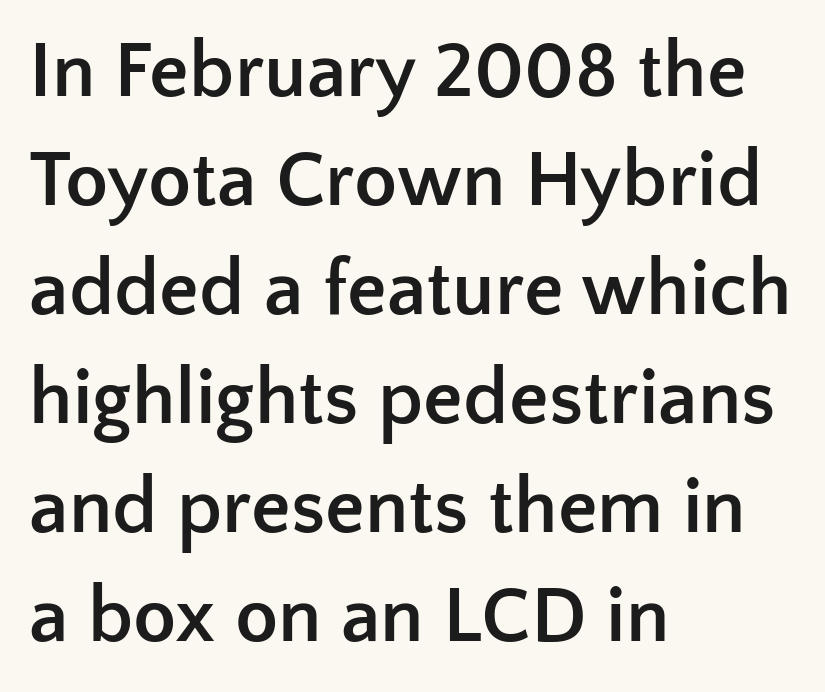
Has an underline been added? It has not. Examine the stroke ends and you'll find no serifs. Is the block centered? No — it sits flush against the left margin. Inter-character spacing is left at the font's built-in metrics. Is this a fixed-width face? No — the glyphs have proportional, varying widths. Evenly set lines give the paragraph a standard silhouette.
